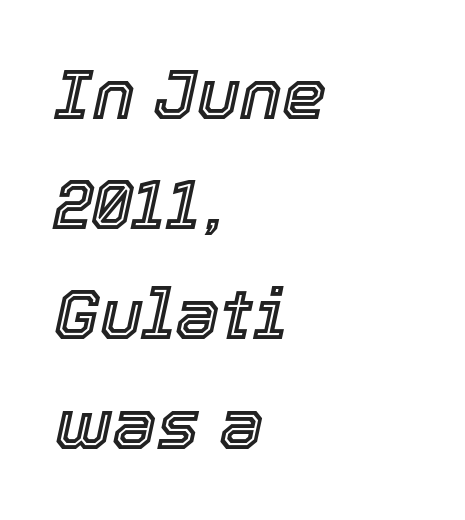
Each word holds together tightly as a unit, with standard inter-letter gaps. The rendering uses natural spacing where letterforms have individual widths. The setting favours the left margin, as ordinary paragraphs usually do. No word sits above an underline. Successive baselines arrive at the customary interval. The rendering applies a slant to the glyphs.
